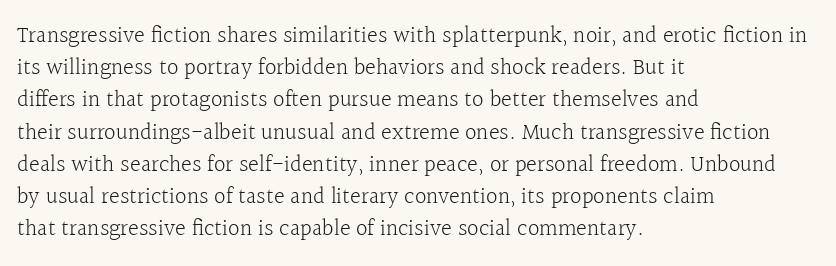
Q: Is the text bold? A: No.
Q: Is the text italic (slanted)? A: No, it is upright.
Q: Is the text underlined? A: No.
Q: How is the paragraph aligned? A: Left-aligned.
Q: Is the spacing between letters normal or unusually wide? A: Normal.
Q: Is the spacing between lines tight, normal or loose? A: Normal.
